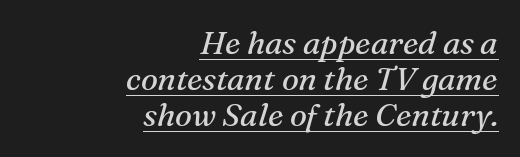
The image shows 32 px regular-weight serif type, italic (leaning right); set right-aligned, tight line spacing (1.12x), normal letter spacing, underlined; medium stroke contrast and a medium x-height.
